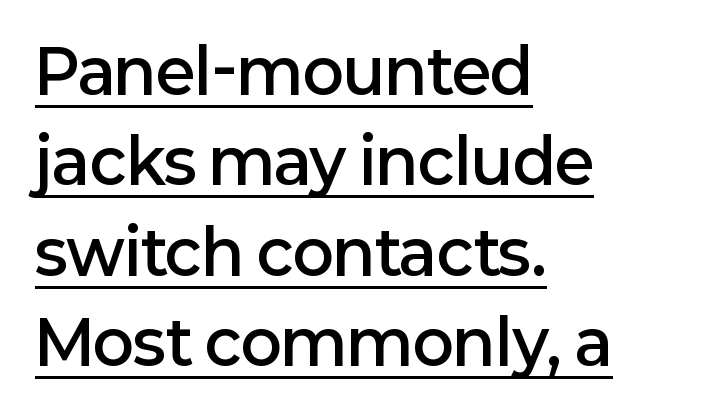
Q: Is the text bold? A: Semi-bold.
Q: Is the text italic (slanted)? A: No, it is upright.
Q: Is the typeface a serif or a sans-serif typeface? A: Sans-serif.
Q: Is the text underlined? A: Yes.
Q: How is the paragraph aligned? A: Left-aligned.
Q: Is the spacing between letters normal or unusually wide? A: Normal.
Q: Is the spacing between lines tight, normal or loose? A: Normal.
Q: Width (condensed, normal, or wide)? A: Normal.
Q: Stroke contrast? A: Low.
Q: x-height? A: Medium.
Q: Monospaced? A: No.
